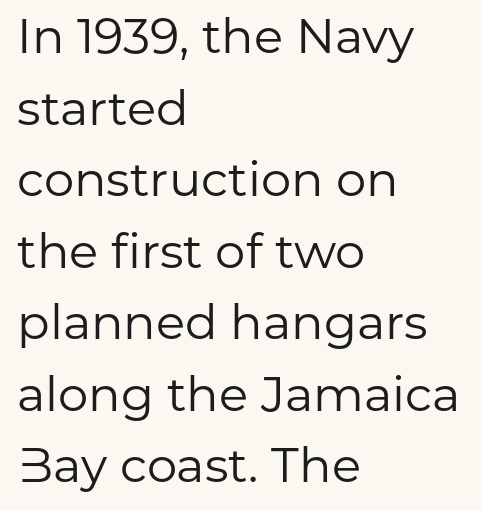
{"serif": "no", "italic": "no", "bold": "no", "weight": "regular", "width": "normal", "stroke_contrast": "low", "x_height": "medium", "monospaced": "no", "underline": "no", "align": "left", "line_spacing": "normal", "line_spacing_ratio": 1.49, "letter_spacing": "normal", "letter_spacing_em": 0.0, "glyph_px": 48}
